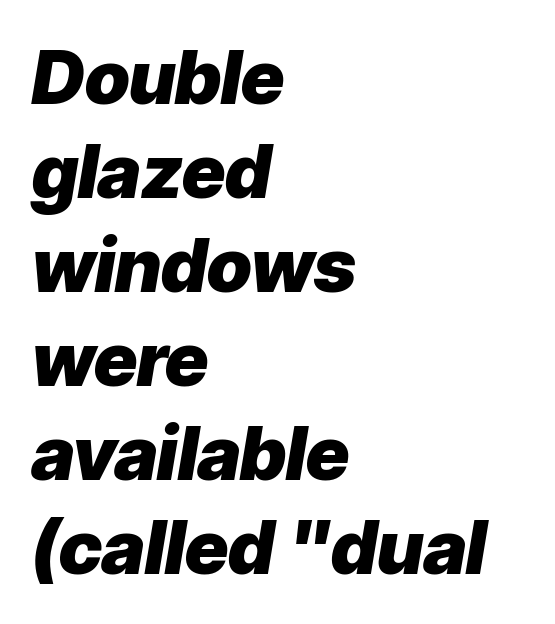
The image shows 74 px heavy type, italic (leaning right); set left-aligned, normal line spacing (1.27x), normal letter spacing, not underlined; low stroke contrast and a medium x-height.
